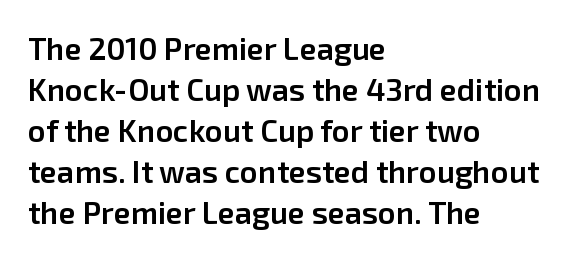
Q: Is the text bold? A: Semi-bold.
Q: Is the text italic (slanted)? A: No, it is upright.
Q: Is the typeface a serif or a sans-serif typeface? A: Sans-serif.
Q: Is the text underlined? A: No.
Q: How is the paragraph aligned? A: Left-aligned.
Q: Is the spacing between letters normal or unusually wide? A: Normal.
Q: Is the spacing between lines tight, normal or loose? A: Normal.
Q: Width (condensed, normal, or wide)? A: Normal.
Q: Stroke contrast? A: Low.
Q: x-height? A: Medium.
Q: Monospaced? A: No.
